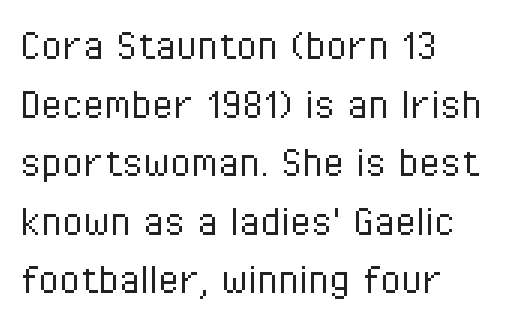
Q: Is the text bold? A: No.
Q: Is the text italic (slanted)? A: No, it is upright.
Q: Is the typeface a serif or a sans-serif typeface? A: Sans-serif.
Q: Is the text underlined? A: No.
Q: How is the paragraph aligned? A: Left-aligned.
Q: Is the spacing between letters normal or unusually wide? A: Normal.
Q: Width (condensed, normal, or wide)? A: Condensed.
Q: Stroke contrast? A: Low.
Q: x-height? A: Medium.
Q: Monospaced? A: No.
